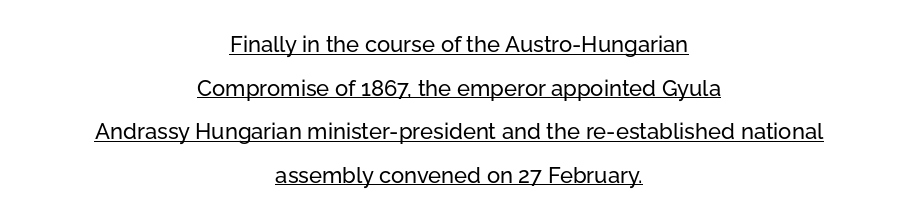
Q: Is the text italic (slanted)? A: No, it is upright.
Q: Is the text underlined? A: Yes.
Q: How is the paragraph aligned? A: Centered.
Q: Is the spacing between letters normal or unusually wide? A: Normal.
Q: Is the spacing between lines tight, normal or loose? A: Loose.
